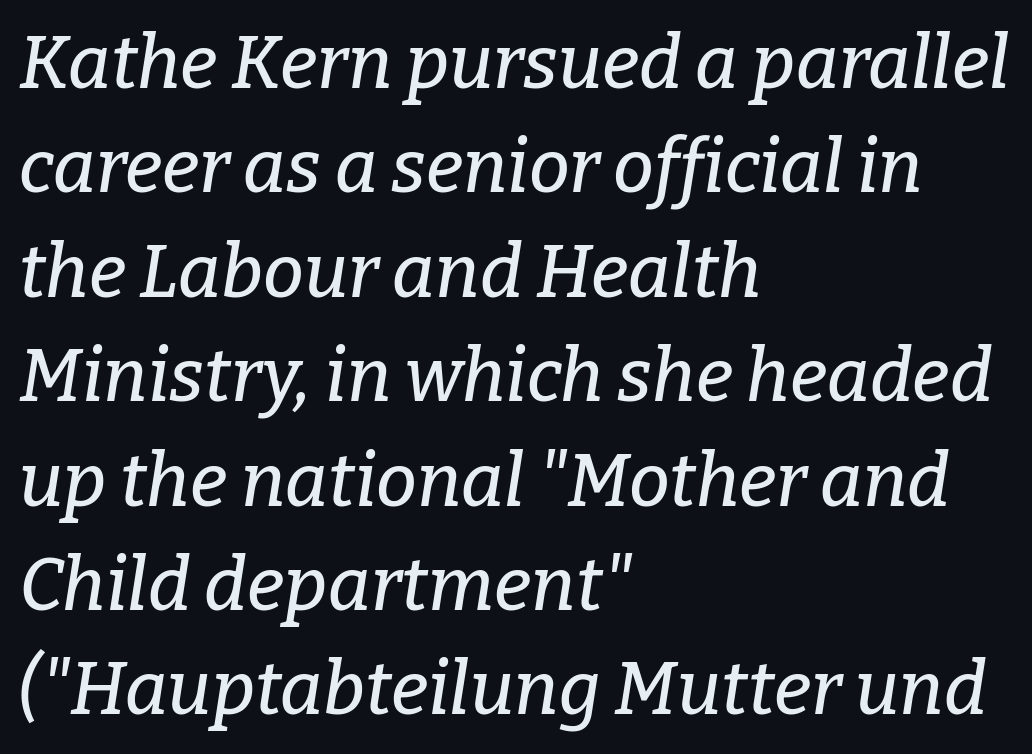
Rule under the text: the space is simply empty. Quick note: interline space is typical. Do the characters align in a grid? No, the font is proportional. The passage is arranged the way most books set body copy — flush left.
